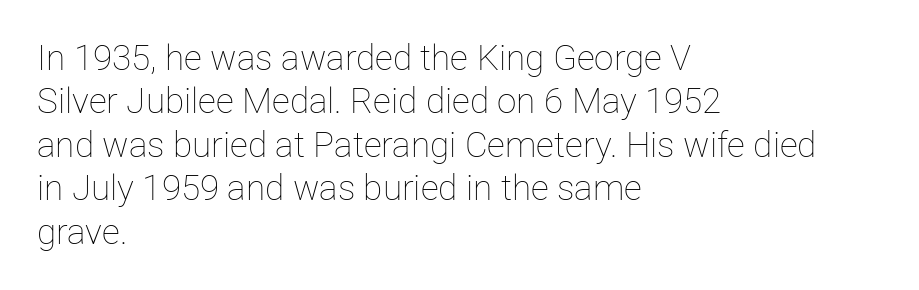
{"italic": "no", "bold": "no", "weight": "thin", "width": "normal", "stroke_contrast": "low", "x_height": "medium", "monospaced": "no", "underline": "no", "align": "left", "line_spacing_ratio": 1.24, "letter_spacing": "normal", "letter_spacing_em": 0.0, "glyph_px": 35}
